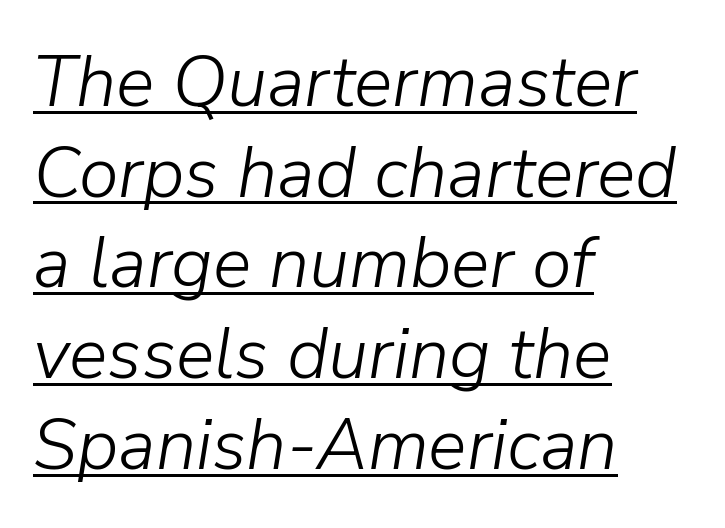
The image shows 72 px light type, italic (leaning right); set left-aligned, normal line spacing (1.26x), normal letter spacing, underlined; low stroke contrast and a medium x-height.
